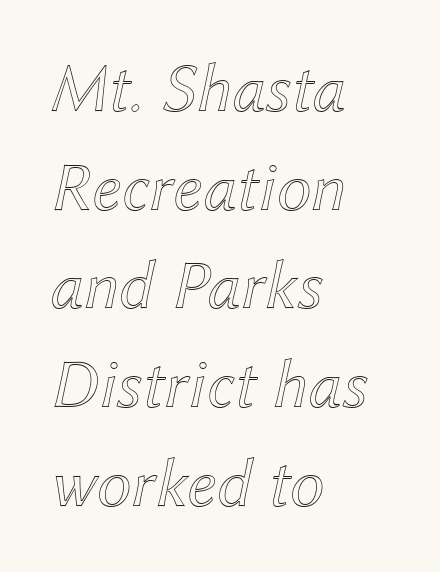
Q: Is the text italic (slanted)? A: Yes, it leans right by about 12 degrees.
Q: Is the text underlined? A: No.
Q: How is the paragraph aligned? A: Left-aligned.
Q: Is the spacing between letters normal or unusually wide? A: Normal.
Q: Is the spacing between lines tight, normal or loose? A: Normal.
Q: Width (condensed, normal, or wide)? A: Normal.
Q: x-height? A: Medium.
Q: Monospaced? A: No.
